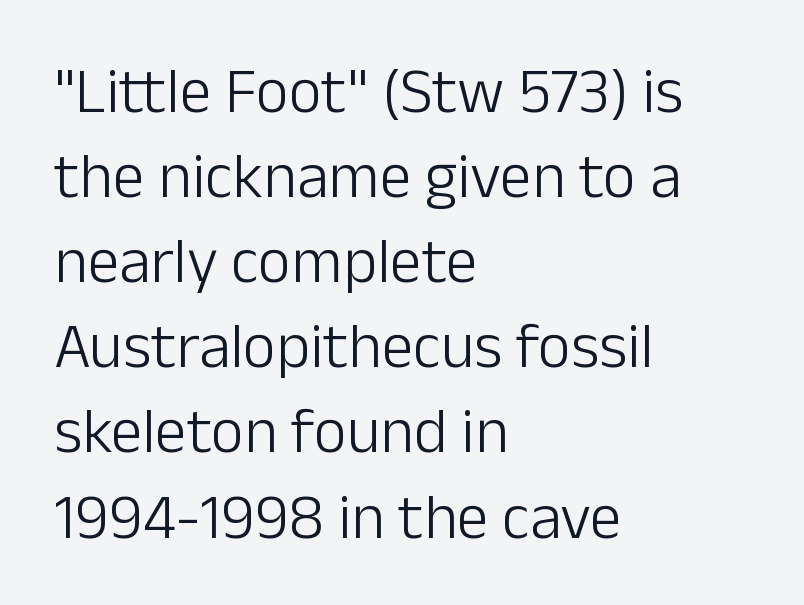
Q: Is the text bold? A: No.
Q: Is the text italic (slanted)? A: No, it is upright.
Q: Is the typeface a serif or a sans-serif typeface? A: Sans-serif.
Q: Is the text underlined? A: No.
Q: How is the paragraph aligned? A: Left-aligned.
Q: Is the spacing between letters normal or unusually wide? A: Normal.
Q: Is the spacing between lines tight, normal or loose? A: Normal.
Q: Width (condensed, normal, or wide)? A: Normal.
Q: Stroke contrast? A: Low.
Q: x-height? A: Medium.
Q: Monospaced? A: No.
